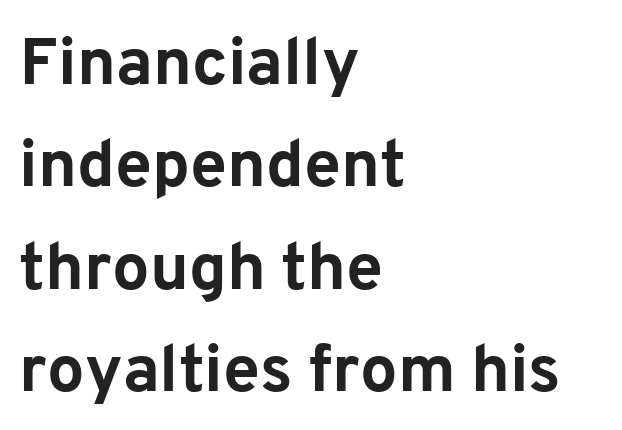
{"serif": "no", "italic": "no", "bold": "yes", "weight": "bold", "width": "normal", "stroke_contrast": "low", "x_height": "medium", "monospaced": "no", "underline": "no", "align": "left", "line_spacing": "normal", "line_spacing_ratio": 1.55, "letter_spacing": "normal", "letter_spacing_em": 0.0, "glyph_px": 66}
